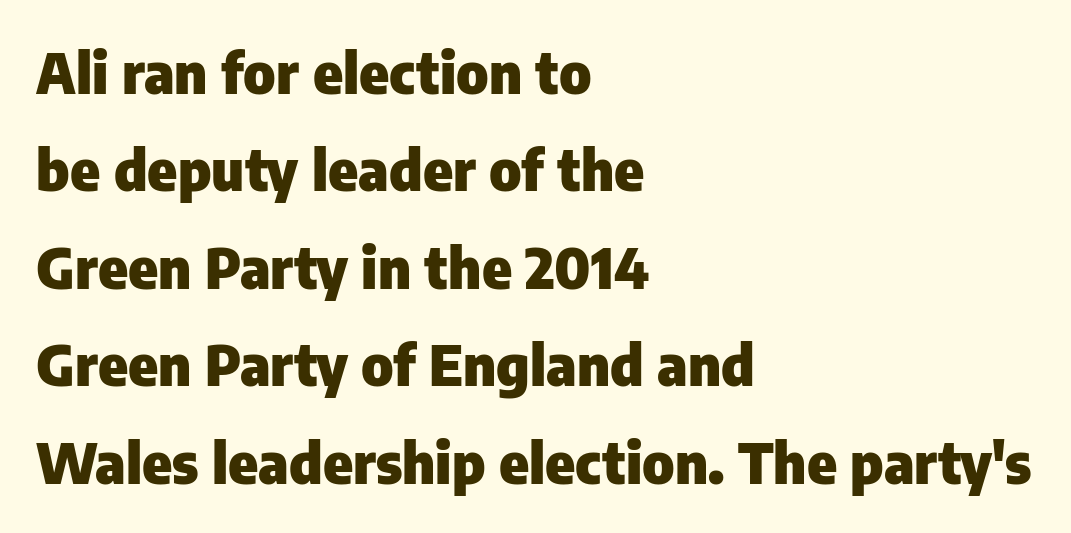
Q: Is the text bold? A: Yes.
Q: Is the text italic (slanted)? A: No, it is upright.
Q: Is the typeface a serif or a sans-serif typeface? A: Sans-serif.
Q: Is the text underlined? A: No.
Q: How is the paragraph aligned? A: Left-aligned.
Q: Is the spacing between letters normal or unusually wide? A: Normal.
Q: Width (condensed, normal, or wide)? A: Normal.
Q: Stroke contrast? A: Low.
Q: x-height? A: Medium.
Q: Monospaced? A: No.
